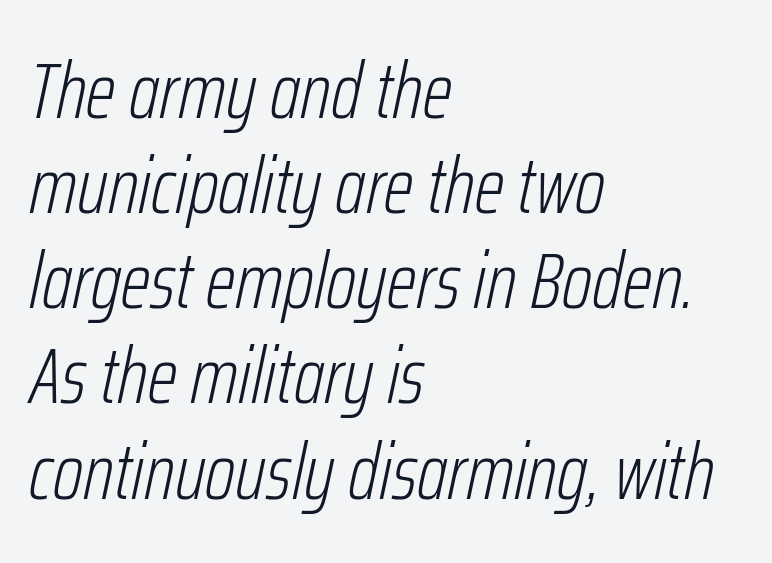
Q: Is the text bold? A: No.
Q: Is the text italic (slanted)? A: Yes, it leans right by about 12 degrees.
Q: Is the text underlined? A: No.
Q: How is the paragraph aligned? A: Left-aligned.
Q: Is the spacing between letters normal or unusually wide? A: Normal.
Q: Width (condensed, normal, or wide)? A: Condensed.
Q: Stroke contrast? A: Low.
Q: x-height? A: Medium.
Q: Monospaced? A: No.
